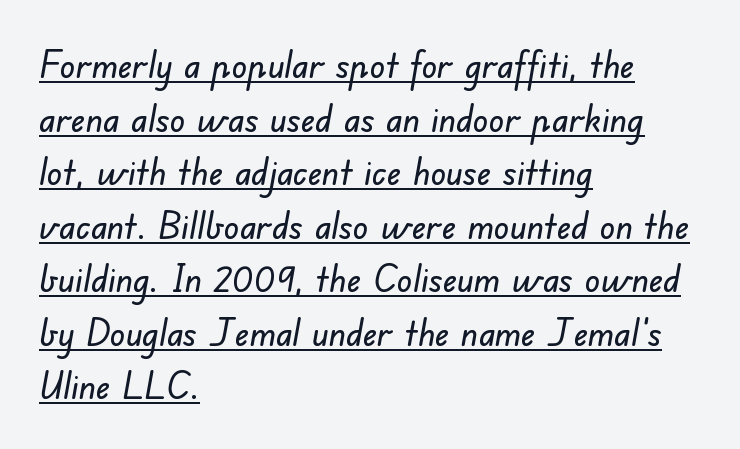
{"serif": "no", "width": "normal", "stroke_contrast": "low", "x_height": "small", "monospaced": "no", "underline": "yes", "align": "left", "line_spacing": "normal", "line_spacing_ratio": 1.41, "letter_spacing": "normal", "letter_spacing_em": 0.0, "glyph_px": 38}
